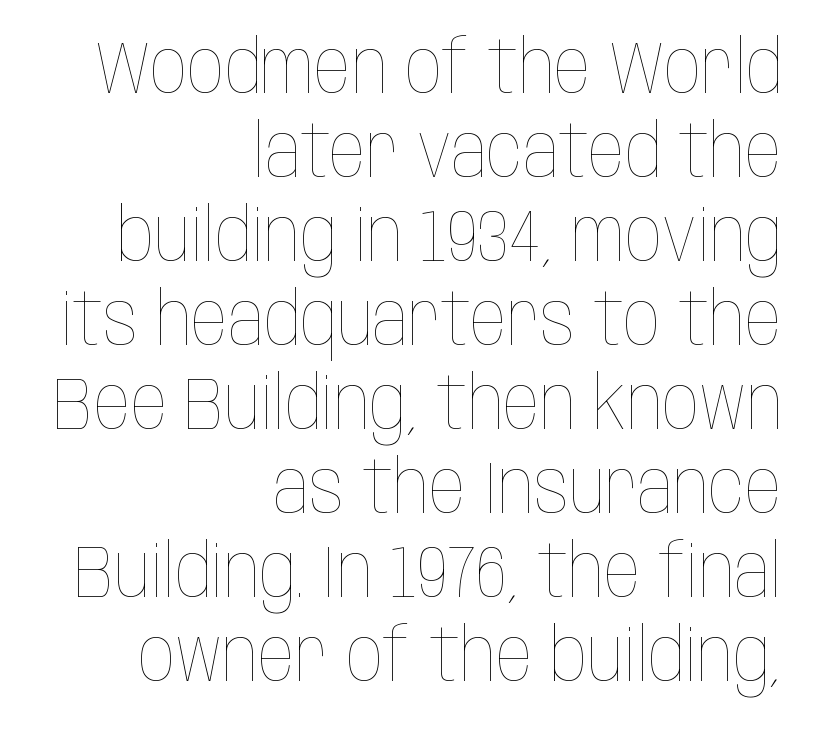
The image shows 73 px thin, condensed type, upright; set right-aligned, tight line spacing (1.15x), normal letter spacing, not underlined; low stroke contrast and a large x-height.
